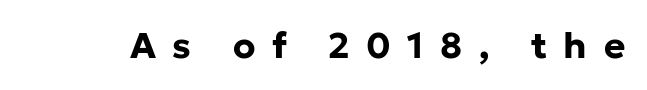
Are there feet on the stems? There aren't — it's a sans. Type without underlining. Unlike italic type, these characters show no tilt at all. The type is letterspaced generously, with wide tracking. Spacing verdict: proportional, widths tailored to each character. This is heavy type, rendered in bold.
